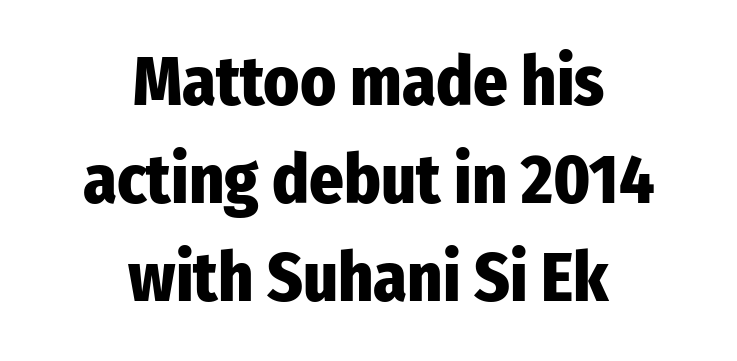
Q: Is the text bold? A: Yes.
Q: Is the text italic (slanted)? A: No, it is upright.
Q: Is the typeface a serif or a sans-serif typeface? A: Sans-serif.
Q: Is the text underlined? A: No.
Q: How is the paragraph aligned? A: Centered.
Q: Is the spacing between letters normal or unusually wide? A: Normal.
Q: Is the spacing between lines tight, normal or loose? A: Normal.
Q: Width (condensed, normal, or wide)? A: Condensed.
Q: Stroke contrast? A: Low.
Q: x-height? A: Medium.
Q: Monospaced? A: No.
